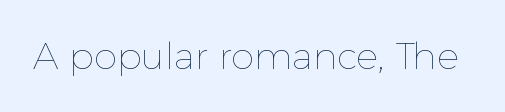
The image shows 37 px thin type, upright; set normal letter spacing, not underlined; a medium x-height.
